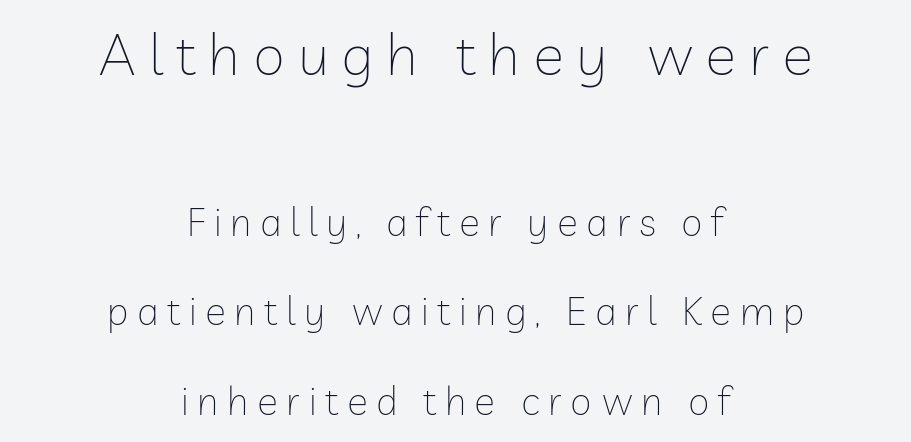
The image shows 58 px thin sans-serif type, upright; set centered, loose line spacing (2.3x), unusually wide letter spacing (+0.22 em), not underlined; the first (top) block is 1.49x larger; low stroke contrast and a medium x-height.
